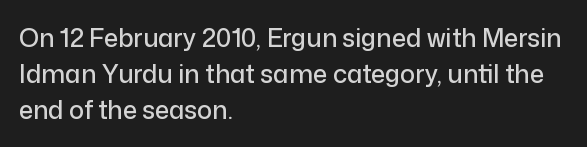
Q: Is the text italic (slanted)? A: No, it is upright.
Q: Is the text underlined? A: No.
Q: How is the paragraph aligned? A: Left-aligned.
Q: Is the spacing between letters normal or unusually wide? A: Normal.
Q: Is the spacing between lines tight, normal or loose? A: Normal.
